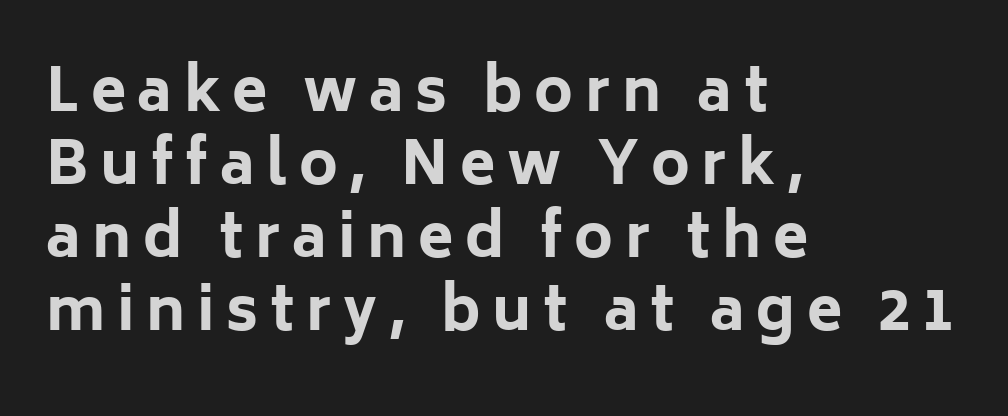
Q: Is the text bold? A: Yes.
Q: Is the text italic (slanted)? A: No, it is upright.
Q: Is the typeface a serif or a sans-serif typeface? A: Sans-serif.
Q: Is the text underlined? A: No.
Q: How is the paragraph aligned? A: Left-aligned.
Q: Is the spacing between letters normal or unusually wide? A: Unusually wide.
Q: Is the spacing between lines tight, normal or loose? A: Normal.
Q: Width (condensed, normal, or wide)? A: Normal.
Q: Stroke contrast? A: Low.
Q: x-height? A: Medium.
Q: Monospaced? A: No.
